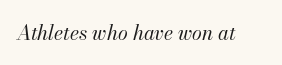
The image shows 20 px text type, italic (leaning right); set normal letter spacing, not underlined.
